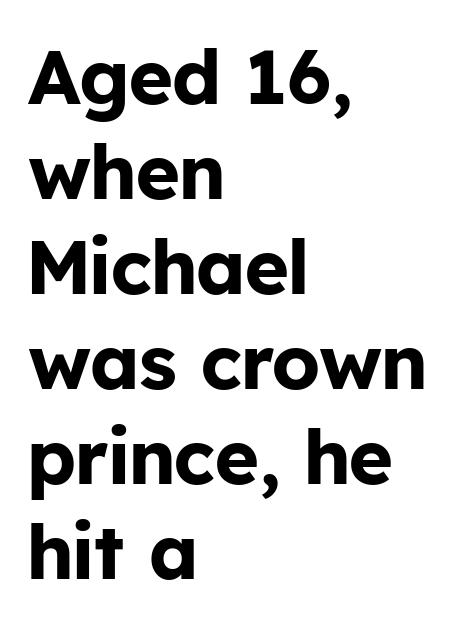
{"serif": "no", "italic": "no", "bold": "yes", "weight": "bold", "width": "normal", "stroke_contrast": "low", "x_height": "medium", "monospaced": "no", "underline": "no", "align": "left", "line_spacing": "normal", "line_spacing_ratio": 1.25, "letter_spacing": "normal", "letter_spacing_em": 0.0, "glyph_px": 76}
